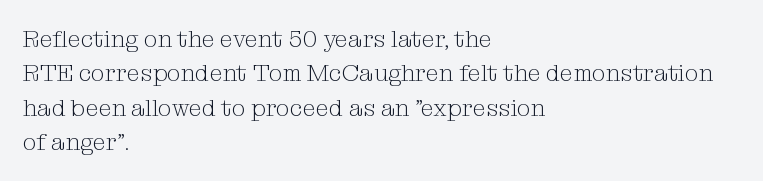
Q: Is the text bold? A: No.
Q: Is the text italic (slanted)? A: No, it is upright.
Q: Is the text underlined? A: No.
Q: How is the paragraph aligned? A: Left-aligned.
Q: Is the spacing between letters normal or unusually wide? A: Normal.
Q: Is the spacing between lines tight, normal or loose? A: Normal.
